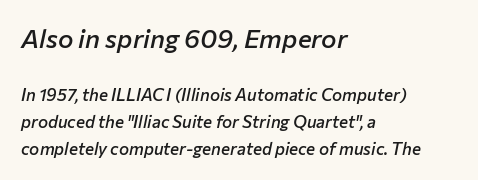
Rendered with sloped, italic letterforms. The string is rendered with underlining switched off. The passage shown is semibold, sitting just below true bold. Characters follow at the spacing the type designer built in.
